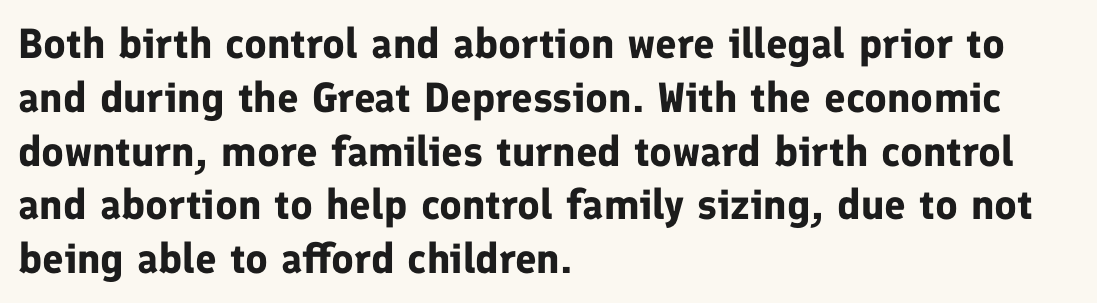
Here the glyphs are tracked normally, forming tight word shapes. The face used here is a sans, in the tradition of grotesques and geometrics. Proportional: the letters do not fall into vertical columns. This rendering uses left alignment, leaving the right contour irregular.
